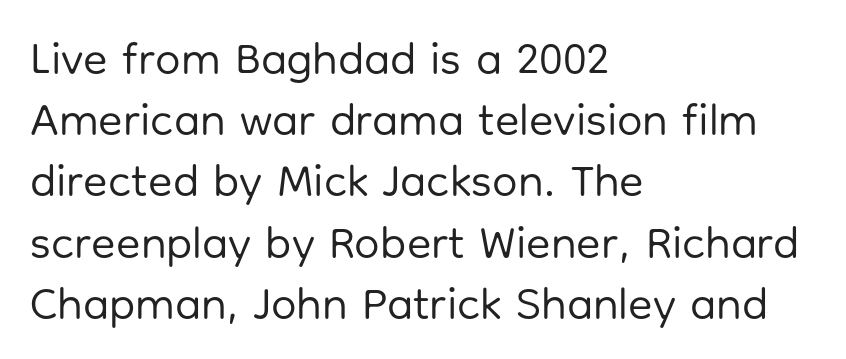
Leading: standard. The line texture is even and compact thanks to regular tracking. No italicization has been applied; the sample stays upright. The foot of each line stays bare and open. The typeface chosen for these lines omits serifs. The letters advance in unequal steps, a hallmark of proportional type.
